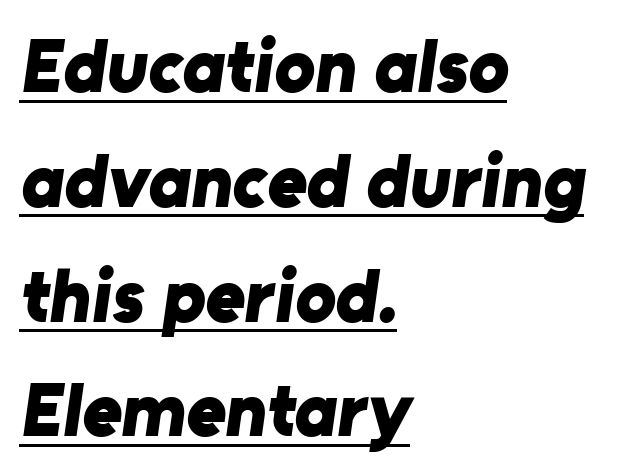
The image shows 76 px bold sans-serif type; set left-aligned, normal line spacing (1.51x), normal letter spacing, underlined; low stroke contrast and a medium x-height.
